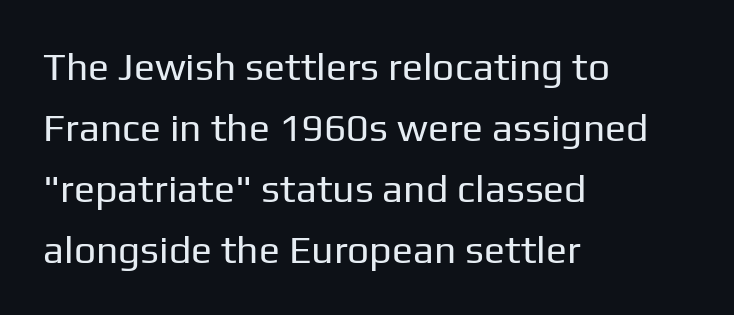
Q: Is the text bold? A: No.
Q: Is the text italic (slanted)? A: No, it is upright.
Q: Is the typeface a serif or a sans-serif typeface? A: Sans-serif.
Q: Is the text underlined? A: No.
Q: How is the paragraph aligned? A: Left-aligned.
Q: Is the spacing between letters normal or unusually wide? A: Normal.
Q: Is the spacing between lines tight, normal or loose? A: Normal.
Q: Width (condensed, normal, or wide)? A: Normal.
Q: Stroke contrast? A: Low.
Q: x-height? A: Medium.
Q: Monospaced? A: No.
